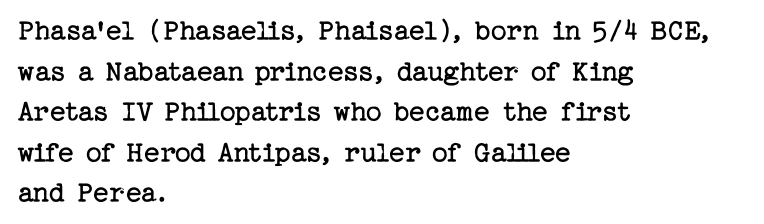
The image shows 31 px regular-weight serif type, upright; set left-aligned, normal line spacing (1.31x), normal letter spacing, not underlined; low stroke contrast and a medium x-height.
